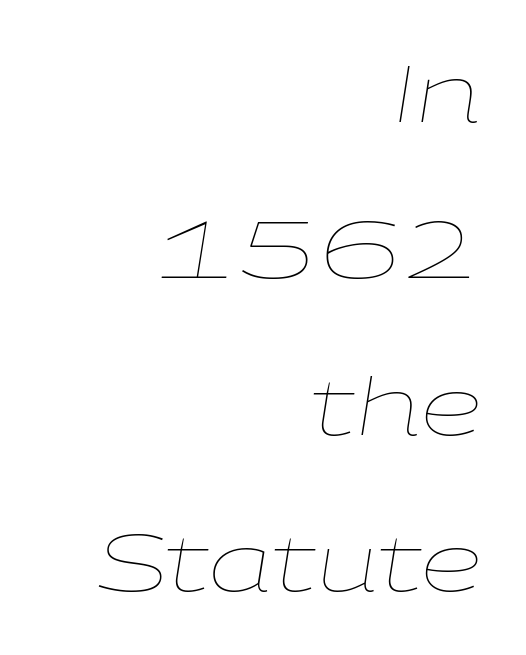
Q: Is the text bold? A: No.
Q: Is the text italic (slanted)? A: Yes, it leans right by about 9 degrees.
Q: Is the text underlined? A: No.
Q: How is the paragraph aligned? A: Right-aligned.
Q: Is the spacing between letters normal or unusually wide? A: Normal.
Q: Is the spacing between lines tight, normal or loose? A: Loose.
Q: Width (condensed, normal, or wide)? A: Wide.
Q: Stroke contrast? A: Low.
Q: x-height? A: Medium.
Q: Monospaced? A: No.
